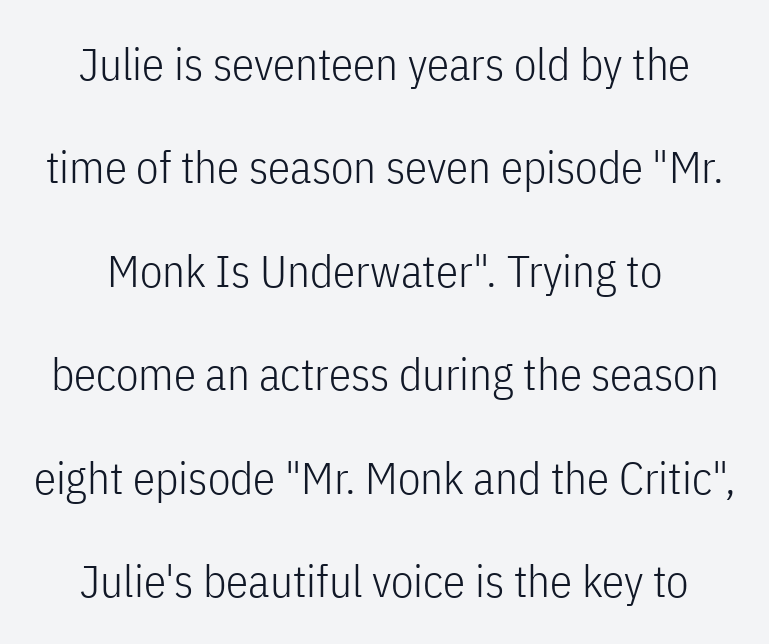
Q: Is the text bold? A: No.
Q: Is the text italic (slanted)? A: No, it is upright.
Q: Is the typeface a serif or a sans-serif typeface? A: Sans-serif.
Q: Is the text underlined? A: No.
Q: Is the spacing between letters normal or unusually wide? A: Normal.
Q: Is the spacing between lines tight, normal or loose? A: Loose.
Q: Width (condensed, normal, or wide)? A: Condensed.
Q: Stroke contrast? A: Low.
Q: x-height? A: Medium.
Q: Monospaced? A: No.
